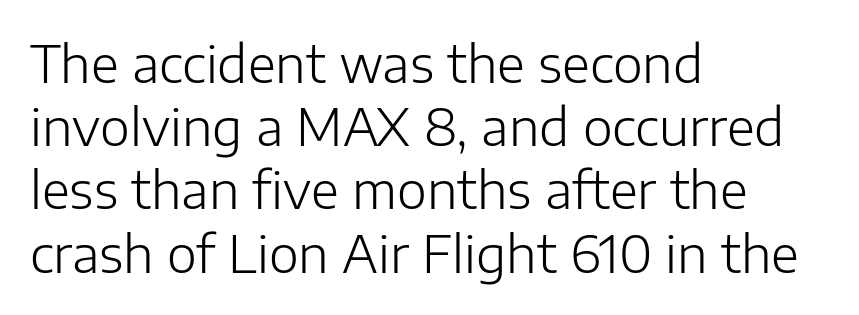
Q: Is the text bold? A: No.
Q: Is the text italic (slanted)? A: No, it is upright.
Q: Is the typeface a serif or a sans-serif typeface? A: Sans-serif.
Q: Is the text underlined? A: No.
Q: How is the paragraph aligned? A: Left-aligned.
Q: Is the spacing between letters normal or unusually wide? A: Normal.
Q: Width (condensed, normal, or wide)? A: Normal.
Q: Stroke contrast? A: Low.
Q: x-height? A: Medium.
Q: Monospaced? A: No.
